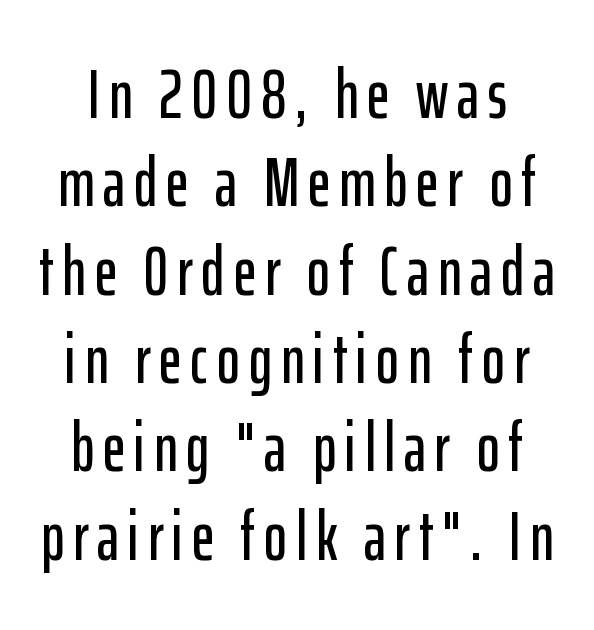
Q: Is the text italic (slanted)? A: No, it is upright.
Q: Is the typeface a serif or a sans-serif typeface? A: Sans-serif.
Q: Is the text underlined? A: No.
Q: Is the spacing between lines tight, normal or loose? A: Normal.
Q: Width (condensed, normal, or wide)? A: Condensed.
Q: Stroke contrast? A: Low.
Q: x-height? A: Medium.
Q: Monospaced? A: No.
